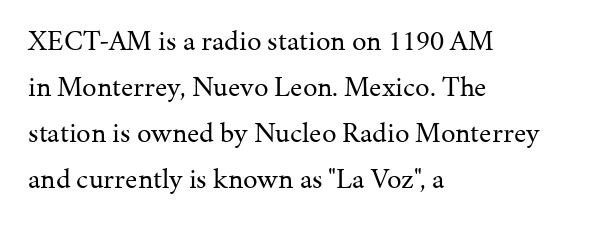
{"serif": "yes", "italic": "no", "bold": "no", "weight": "regular", "width": "normal", "stroke_contrast": "medium", "x_height": "medium", "monospaced": "no", "underline": "no", "align": "left", "line_spacing": "normal", "line_spacing_ratio": 1.59, "letter_spacing": "normal", "letter_spacing_em": 0.0, "glyph_px": 29}
